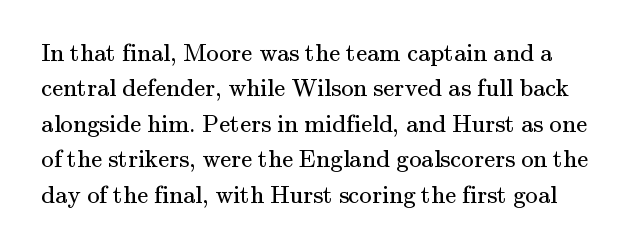
{"italic": "no", "bold": "no", "underline": "no", "line_spacing": "normal", "line_spacing_ratio": 1.42, "letter_spacing": "normal", "letter_spacing_em": 0.0, "glyph_px": 25}
